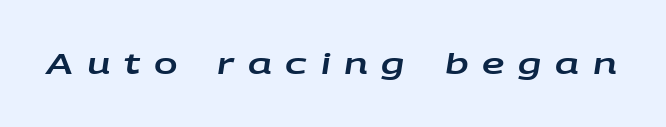
The image shows 28 px wide type, italic (leaning right); set unusually wide letter spacing (+0.49 em), not underlined; low stroke contrast and a large x-height.
